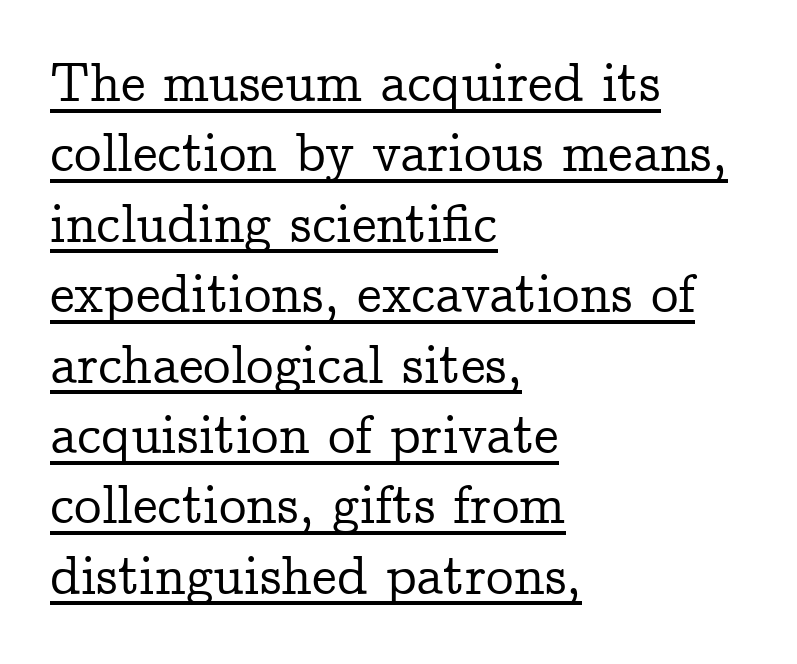
The type sits square on the baseline with zero lean. The ragged edge is on the right, which tells us the setting is flush left. The glyphs are accompanied by a horizontal stroke just below them. Yep, those are serifs on the letters. A typesetter would call this leading conventional body-copy spacing. This sample has the flowing, uneven cadence of proportional lettering.
